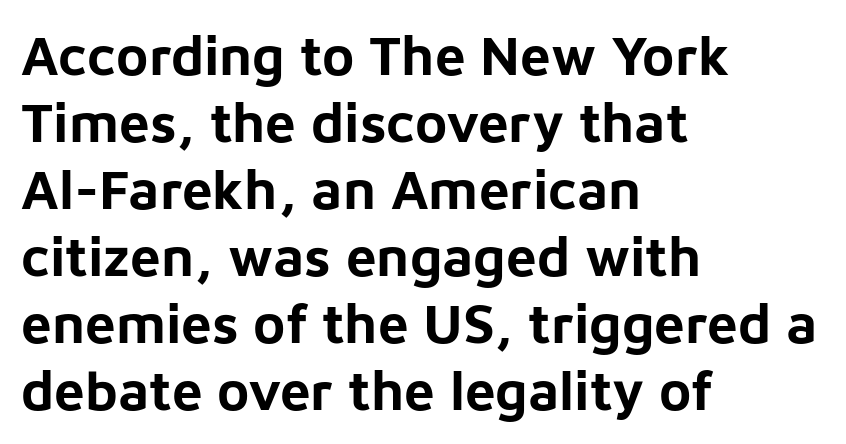
{"serif": "no", "italic": "no", "bold": "yes", "weight": "bold", "width": "normal", "stroke_contrast": "low", "x_height": "medium", "monospaced": "no", "underline": "no", "align": "left", "line_spacing_ratio": 1.22, "letter_spacing": "normal", "letter_spacing_em": 0.0, "glyph_px": 55}
